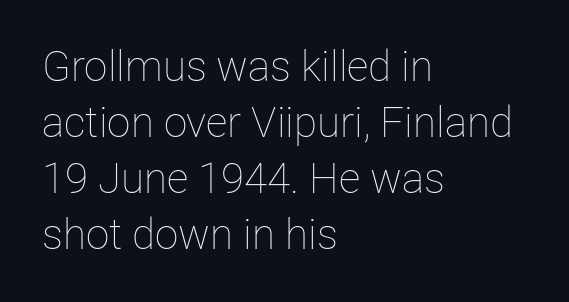
The image shows 42 px thin type, upright; set left-aligned, normal line spacing (1.33x), normal letter spacing, not underlined; low stroke contrast and a medium x-height.
